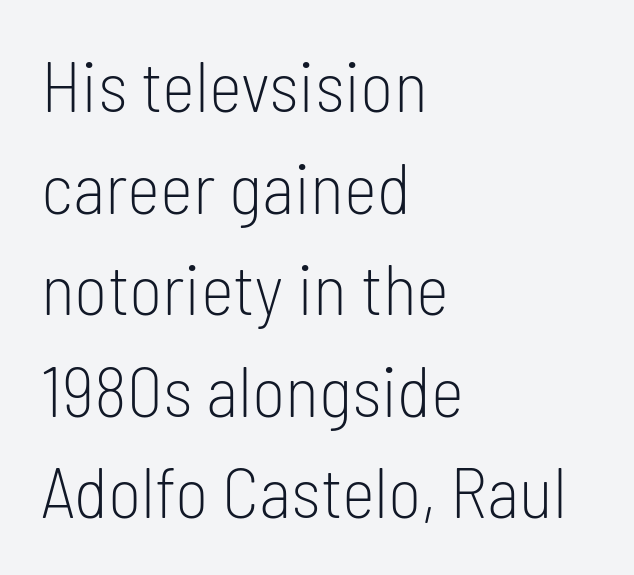
The rendering uses a moderate line-height, typical for paragraphs. The horizontal fit of the characters is conventional and even. The typeface has the unassuming heft of standard copy or less. The letters advance in unequal steps, a hallmark of proportional type. The baseline area is clear.
